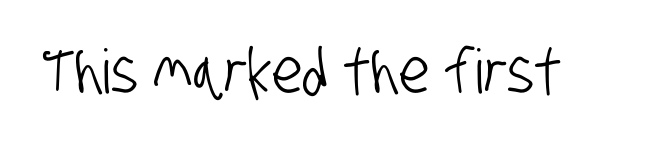
Q: Is the typeface a serif or a sans-serif typeface? A: Sans-serif.
Q: Is the text underlined? A: No.
Q: Is the spacing between letters normal or unusually wide? A: Normal.
Q: Width (condensed, normal, or wide)? A: Condensed.
Q: Stroke contrast? A: Low.
Q: x-height? A: Large.
Q: Monospaced? A: No.
